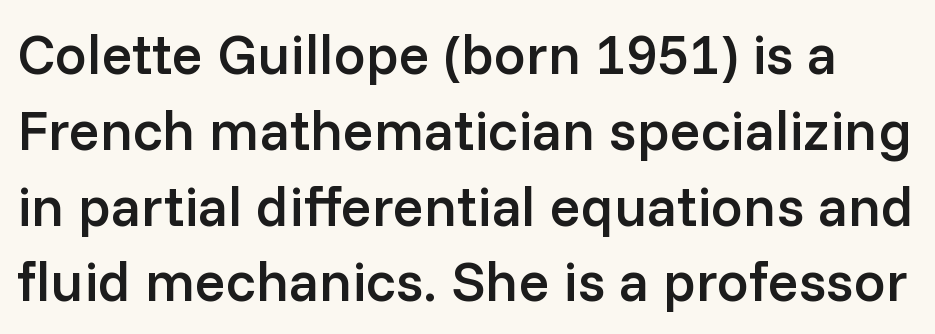
{"serif": "no", "italic": "no", "bold": "semi", "weight": "semibold", "width": "normal", "stroke_contrast": "low", "x_height": "medium", "monospaced": "no", "underline": "no", "line_spacing": "normal", "line_spacing_ratio": 1.33, "letter_spacing": "normal", "letter_spacing_em": 0.0, "glyph_px": 57}
